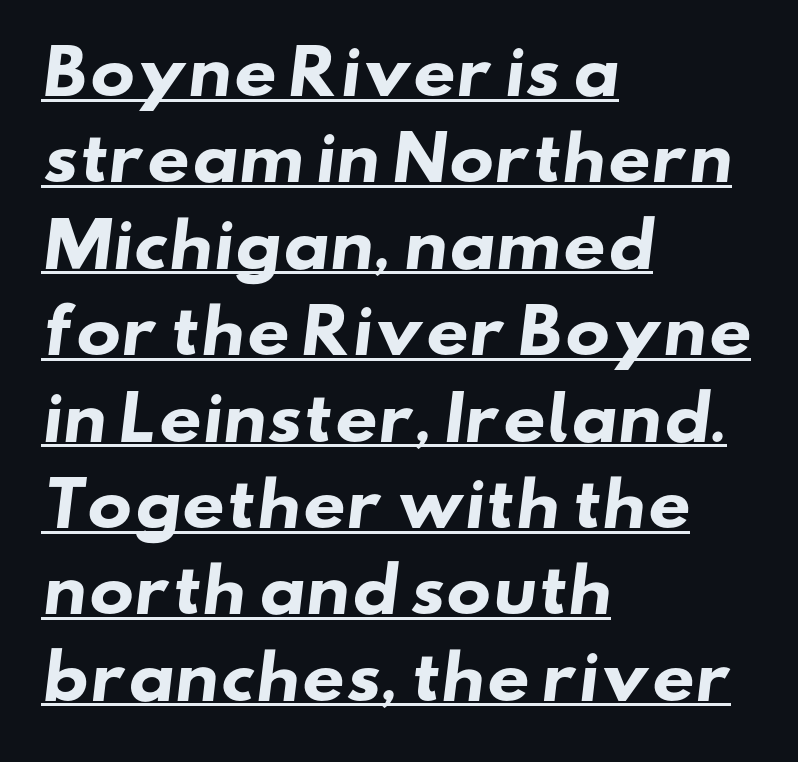
The image shows 60 px heavy, wide sans-serif type; set left-aligned, normal line spacing (1.44x), normal letter spacing, underlined; low stroke contrast and a small x-height.
